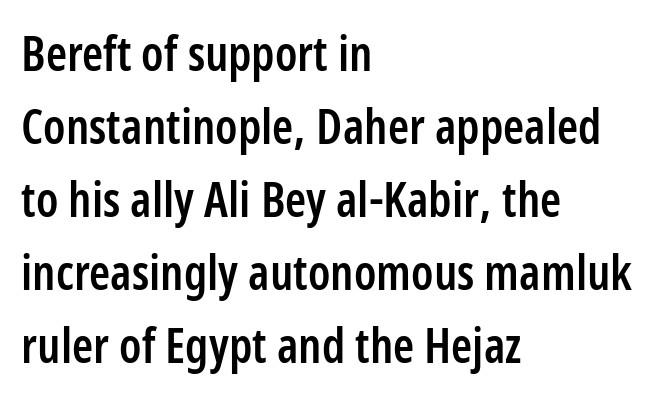
These lines keep a tight, regular rhythm from letter to letter. Looks like regular typesetting: each glyph gets only the width it needs. As a designer I'd log this as weight 600, semibold. No feet cap the strokes, marking this as sans-serif type. Honestly, there is no underline to notice here at all.
